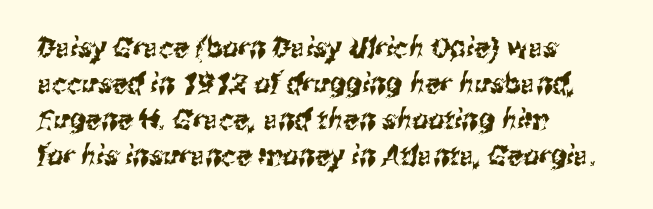
The paragraph shown leans on its left margin. Regular leading. The passage shown is typed in a proportional face where columns would drift. Is this a sans? Yes — the strokes have no serifs.
